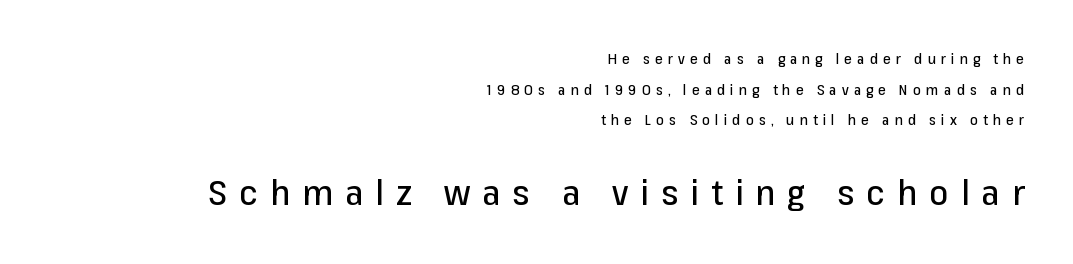
{"serif": "no", "italic": "no", "width": "normal", "stroke_contrast": "low", "x_height": "medium", "monospaced": "no", "underline": "no", "align": "right", "line_spacing": "loose", "line_spacing_ratio": 2.18, "letter_spacing": "wide", "letter_spacing_em": 0.36, "larger_block": "second", "size_ratio": 2.43, "glyph_px": 34}
